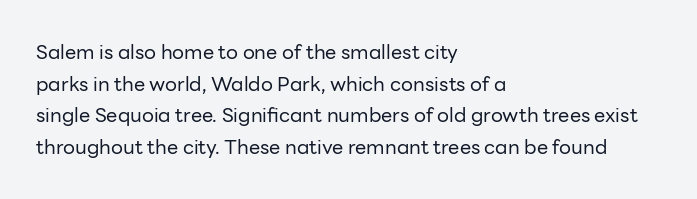
The image shows 20 px text type, upright; set left-aligned, normal line spacing (1.58x), normal letter spacing, not underlined.
